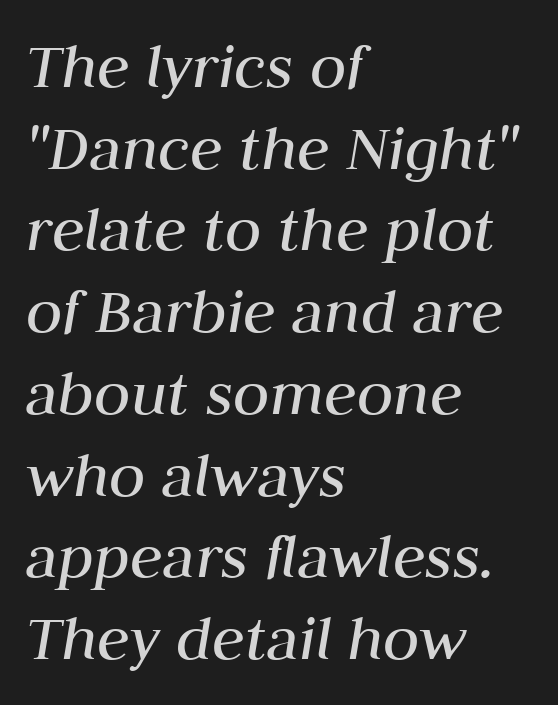
The image shows 67 px regular-weight type, italic (leaning right); set left-aligned, line spacing 1.22x, normal letter spacing, not underlined; medium stroke contrast and a medium x-height.
